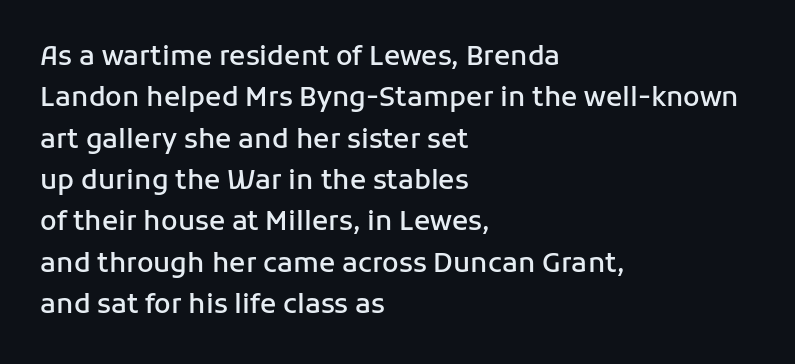
The image shows 27 px text type, upright; set left-aligned, normal line spacing (1.53x), normal letter spacing, not underlined.
